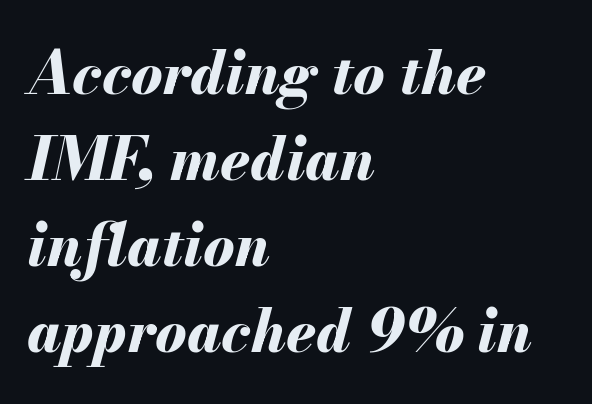
Q: Is the text bold? A: Yes.
Q: Is the text italic (slanted)? A: Yes, it leans right by about 13 degrees.
Q: Is the text underlined? A: No.
Q: How is the paragraph aligned? A: Left-aligned.
Q: Is the spacing between letters normal or unusually wide? A: Normal.
Q: Is the spacing between lines tight, normal or loose? A: Normal.
Q: Width (condensed, normal, or wide)? A: Normal.
Q: Stroke contrast? A: Medium.
Q: x-height? A: Small.
Q: Monospaced? A: No.
